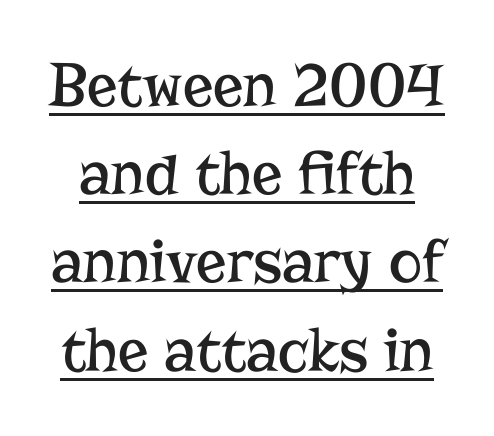
{"serif": "yes", "italic": "no", "bold": "no", "weight": "regular", "width": "normal", "stroke_contrast": "low", "x_height": "medium", "monospaced": "no", "underline": "yes", "line_spacing": "normal", "line_spacing_ratio": 1.4, "letter_spacing": "normal", "letter_spacing_em": 0.0, "glyph_px": 63}
